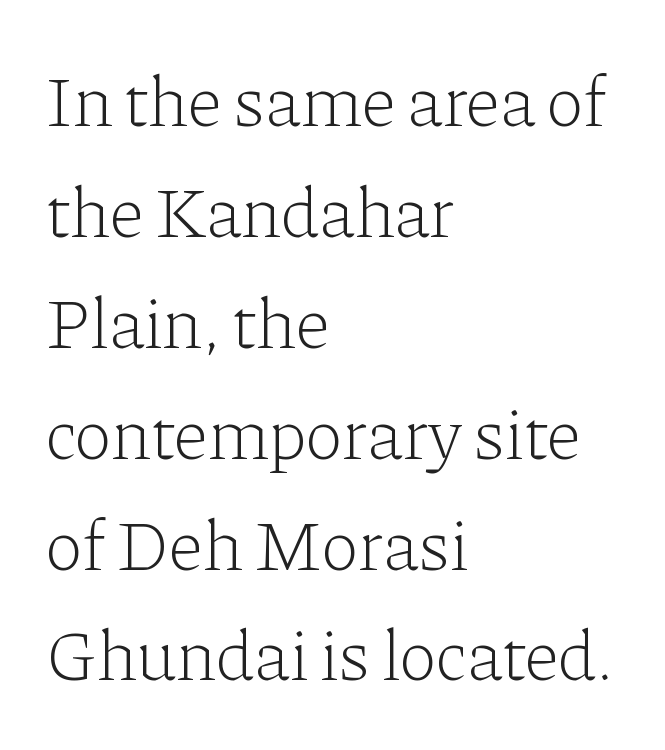
{"serif": "yes", "italic": "no", "bold": "no", "weight": "light", "width": "normal", "stroke_contrast": "low", "x_height": "medium", "monospaced": "no", "underline": "no", "align": "left", "line_spacing": "normal", "line_spacing_ratio": 1.54, "letter_spacing": "normal", "letter_spacing_em": 0.0, "glyph_px": 72}
